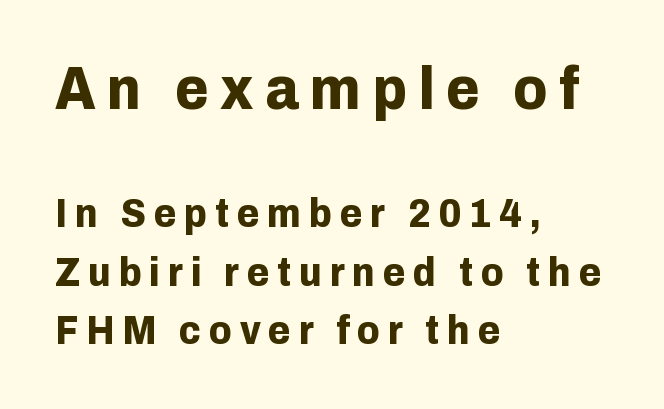
{"serif": "no", "italic": "no", "bold": "yes", "weight": "bold", "width": "normal", "stroke_contrast": "low", "x_height": "medium", "monospaced": "no", "underline": "no", "align": "left", "line_spacing": "normal", "line_spacing_ratio": 1.43, "larger_block": "first", "size_ratio": 1.49, "glyph_px": 61}
